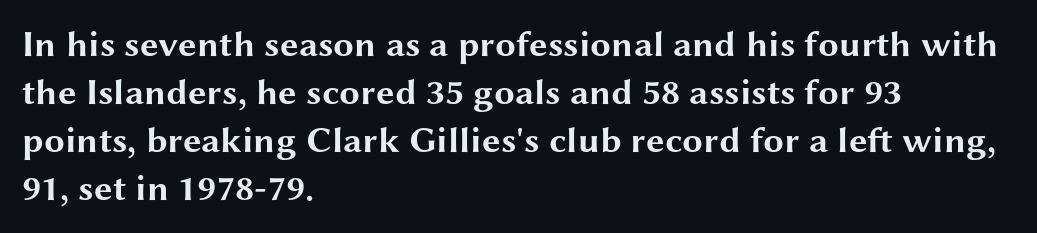
The image shows 37 px bold, wide sans-serif type, upright; set left-aligned, normal line spacing (1.3x), normal letter spacing, not underlined; medium stroke contrast and a medium x-height.
